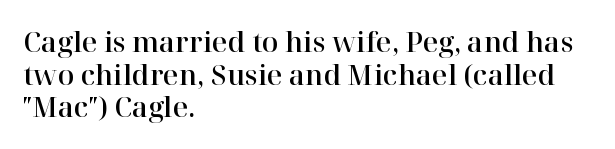
{"italic": "no", "underline": "no", "align": "left", "line_spacing_ratio": 1.21, "letter_spacing": "normal", "letter_spacing_em": 0.0, "glyph_px": 27}
